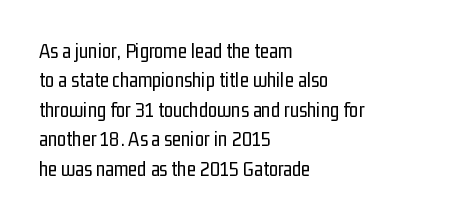
Q: Is the text bold? A: No.
Q: Is the text italic (slanted)? A: No, it is upright.
Q: Is the text underlined? A: No.
Q: How is the paragraph aligned? A: Left-aligned.
Q: Is the spacing between letters normal or unusually wide? A: Normal.
Q: Is the spacing between lines tight, normal or loose? A: Normal.
